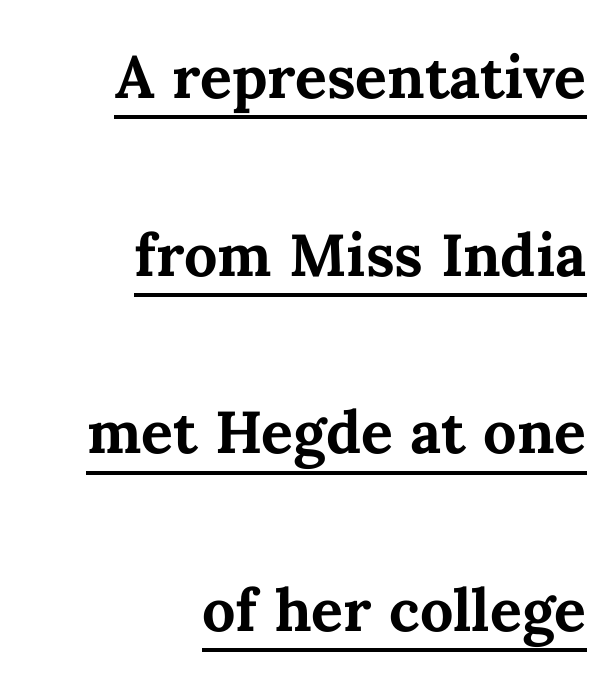
Q: Is the text bold? A: Yes.
Q: Is the text italic (slanted)? A: No, it is upright.
Q: Is the text underlined? A: Yes.
Q: How is the paragraph aligned? A: Right-aligned.
Q: Is the spacing between letters normal or unusually wide? A: Normal.
Q: Is the spacing between lines tight, normal or loose? A: Loose.
Q: Width (condensed, normal, or wide)? A: Normal.
Q: Stroke contrast? A: Medium.
Q: x-height? A: Medium.
Q: Monospaced? A: No.
